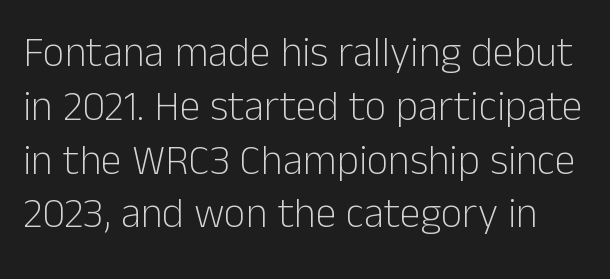
A normal amount of white space separates one row of letters from the next. The letters look calm and open, with moderate or lighter stems. You could not count columns in this text — the font is proportionally spaced. Does the lettering tilt? It doesn't — this is upright. Nothing sits at the stroke ends, so this counts as sans-serif. The zone under the glyphs is completely vacant.
